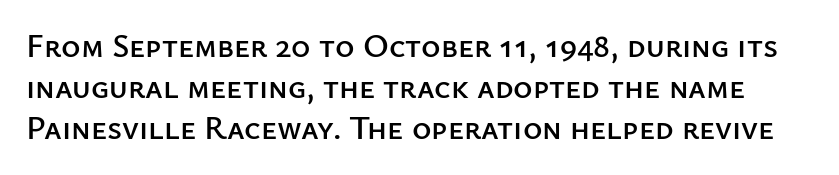
Q: Is the text italic (slanted)? A: No, it is upright.
Q: Is the typeface a serif or a sans-serif typeface? A: Sans-serif.
Q: Is the text underlined? A: No.
Q: Is the spacing between letters normal or unusually wide? A: Normal.
Q: Width (condensed, normal, or wide)? A: Normal.
Q: Stroke contrast? A: Low.
Q: x-height? A: Medium.
Q: Monospaced? A: No.
